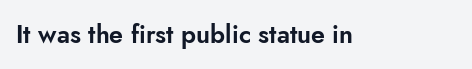
The image shows 25 px text type, upright; set normal letter spacing, not underlined.
